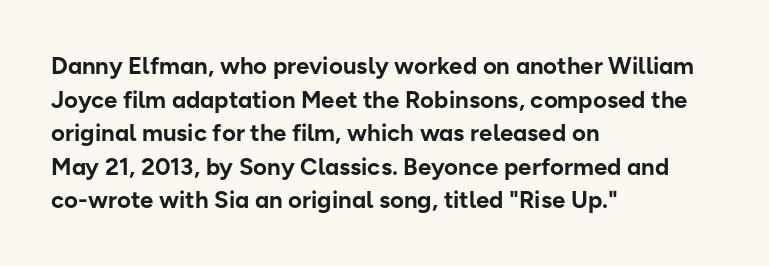
Any mark beneath the type? The region is blank. Regular leading. The face used here is rendered with its standard letterfit. These words are printed bold, with thick strokes throughout. Italic? Not at all — the glyphs are vertical. Left-aligned paragraph, ragged on the right.
